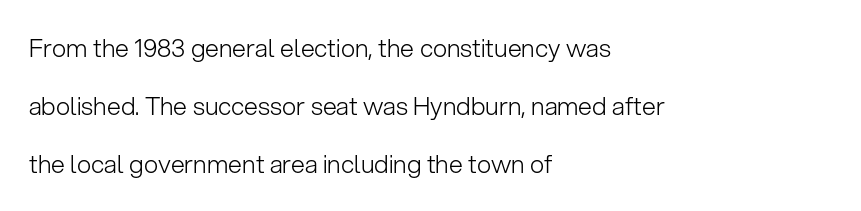
A quiet, ordinary-to-light weight characterises the typeface. The letters stand upright; this is a roman face. The paragraph shown leans on its left margin. Vertical spacing — loose. The letterforms sit shoulder to shoulder at normal distance.
